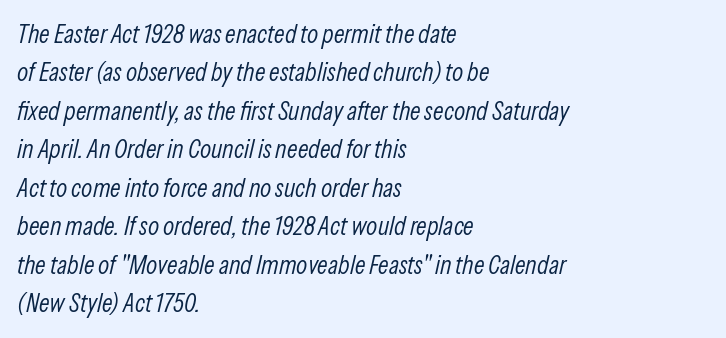
{"italic": "yes", "lean": "right", "slant_degrees": 13, "bold": "no", "underline": "no", "align": "left", "line_spacing": "normal", "line_spacing_ratio": 1.48, "letter_spacing": "normal", "letter_spacing_em": 0.0, "glyph_px": 26}
